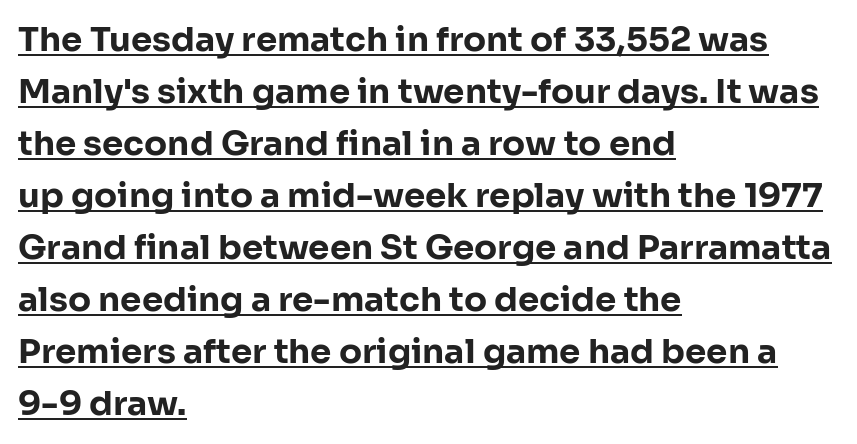
Q: Is the text bold? A: Yes.
Q: Is the text italic (slanted)? A: No, it is upright.
Q: Is the typeface a serif or a sans-serif typeface? A: Sans-serif.
Q: Is the text underlined? A: Yes.
Q: How is the paragraph aligned? A: Left-aligned.
Q: Is the spacing between letters normal or unusually wide? A: Normal.
Q: Is the spacing between lines tight, normal or loose? A: Normal.
Q: Width (condensed, normal, or wide)? A: Normal.
Q: Stroke contrast? A: Low.
Q: x-height? A: Medium.
Q: Monospaced? A: No.
